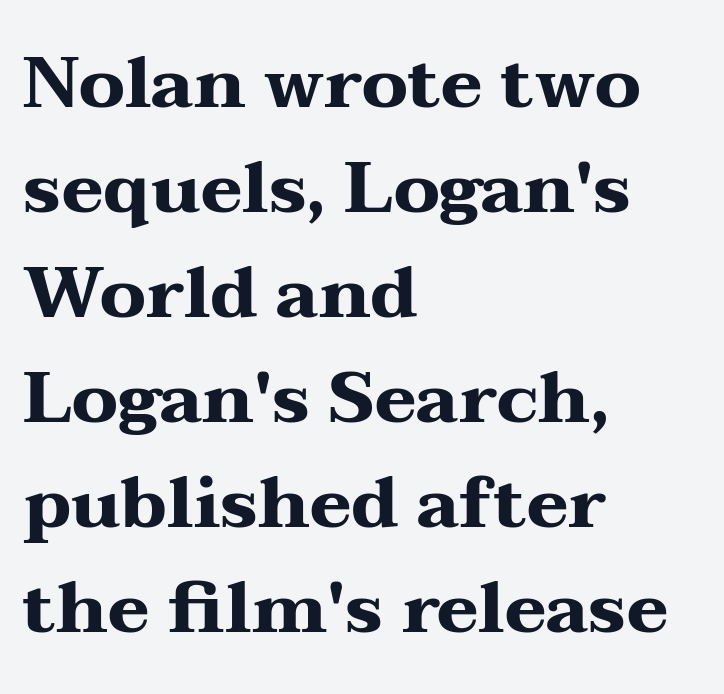
The lettering holds an erect, upright posture throughout. Default kerning and tracking; the words read as compact shapes. No word sits above an underline. The face used here has the dense, thick strokes of a bold.
